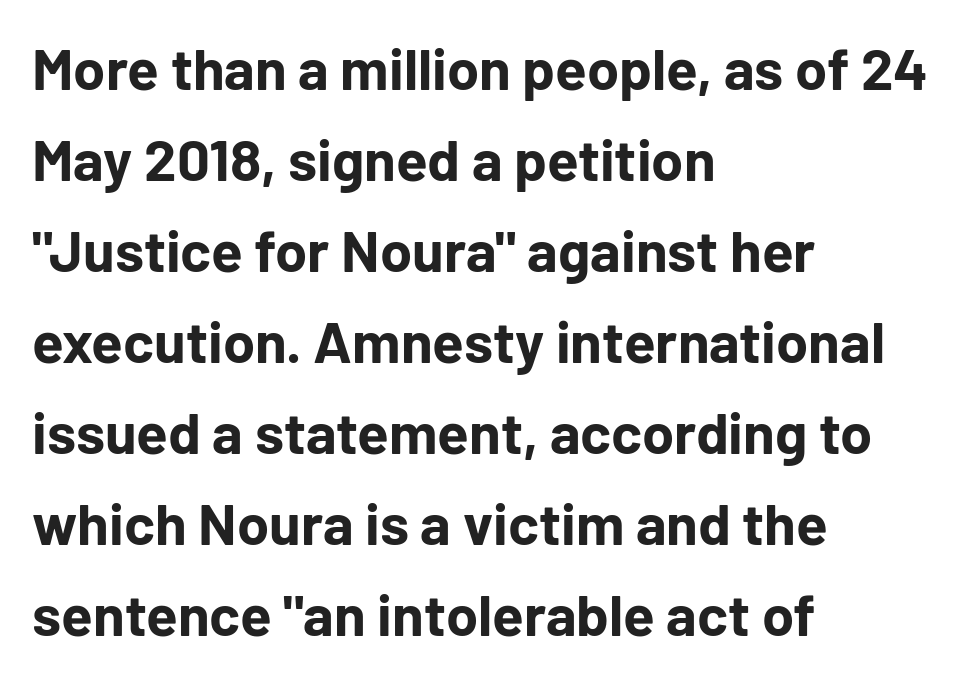
Baseline-to-baseline distance is the conventional proportion of letter height. Tall strokes in this sample are plumb rather than angled. The typeface chosen for these lines omits serifs. Standard letterfit; no display-style spreading of the glyphs. The face used here is proportionally spaced, like ordinary book or web type.
